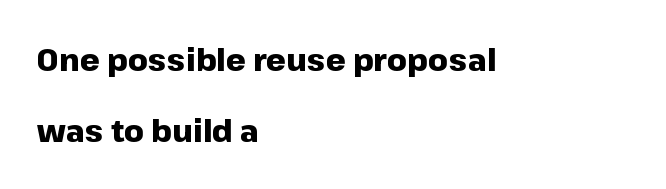
Descender tails drop into unmarked territory. A typesetter would label this face a sans. Character widths vary here, with narrow letters taking less room than wide ones. Airy leading. The passage is arranged the way most books set body copy — flush left.
